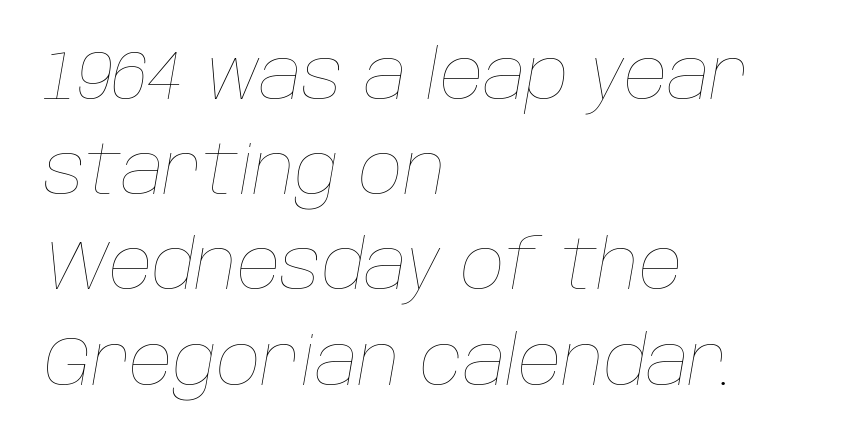
The face used here is proportionally spaced, like ordinary book or web type. Just letters on the line, the space beneath them empty. Whoever set this chose a conventional vertical rhythm. Short note: letters normally spaced.
